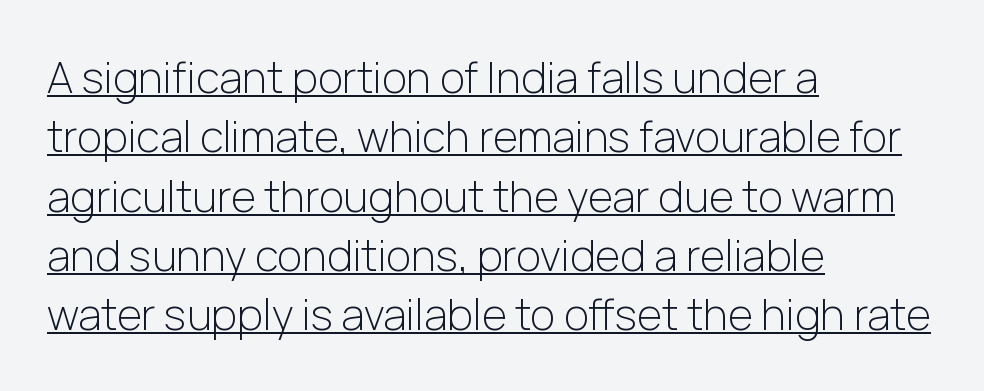
Q: Is the text bold? A: No.
Q: Is the text italic (slanted)? A: No, it is upright.
Q: Is the typeface a serif or a sans-serif typeface? A: Sans-serif.
Q: Is the text underlined? A: Yes.
Q: How is the paragraph aligned? A: Left-aligned.
Q: Is the spacing between letters normal or unusually wide? A: Normal.
Q: Is the spacing between lines tight, normal or loose? A: Normal.
Q: Width (condensed, normal, or wide)? A: Normal.
Q: Stroke contrast? A: Low.
Q: x-height? A: Medium.
Q: Monospaced? A: No.
